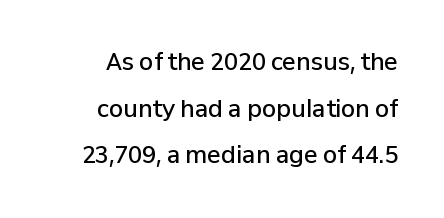
Q: Is the text bold? A: Semi-bold.
Q: Is the text italic (slanted)? A: No, it is upright.
Q: Is the text underlined? A: No.
Q: Is the spacing between letters normal or unusually wide? A: Normal.
Q: Is the spacing between lines tight, normal or loose? A: Loose.
